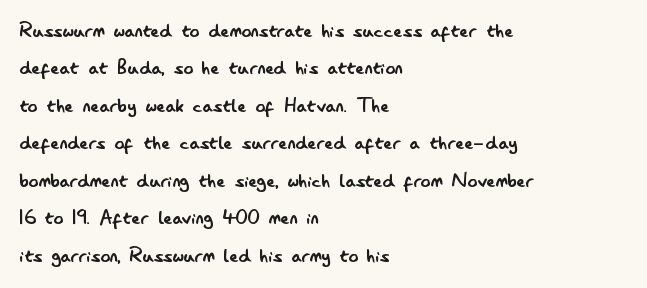
Evenly set lines give the paragraph a standard silhouette. Here the glyphs are tracked normally, forming tight word shapes. Rule under the text: the space is simply empty. Italic? Not at all — the glyphs are vertical. These glyphs show unthickened strokes, regular width or finer.
